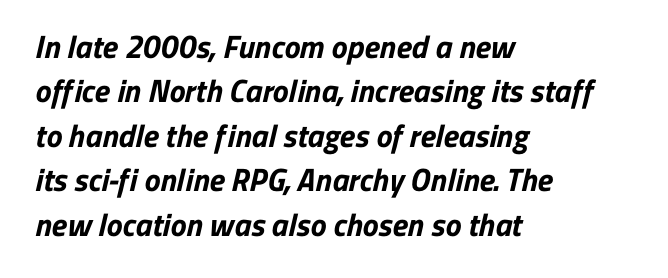
The image shows 32 px bold sans-serif type; set left-aligned, normal line spacing (1.39x), normal letter spacing, not underlined; low stroke contrast and a medium x-height.
